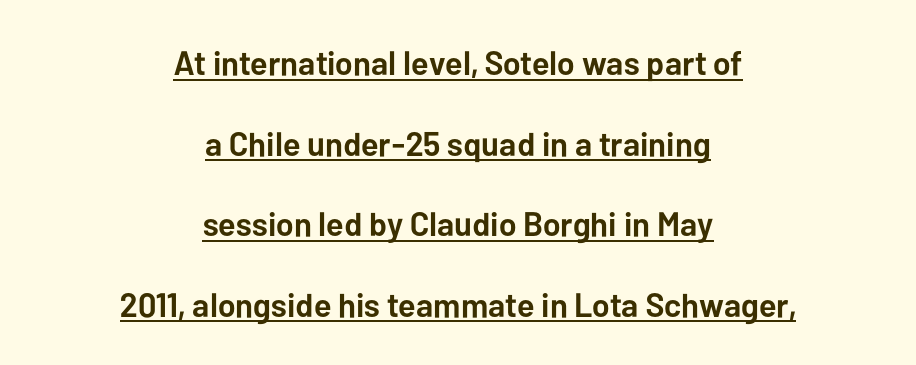
{"serif": "no", "italic": "no", "bold": "yes", "weight": "semibold", "width": "normal", "stroke_contrast": "low", "x_height": "medium", "monospaced": "no", "underline": "yes", "align": "center", "line_spacing": "loose", "line_spacing_ratio": 2.37, "letter_spacing": "normal", "letter_spacing_em": 0.0, "glyph_px": 34}
